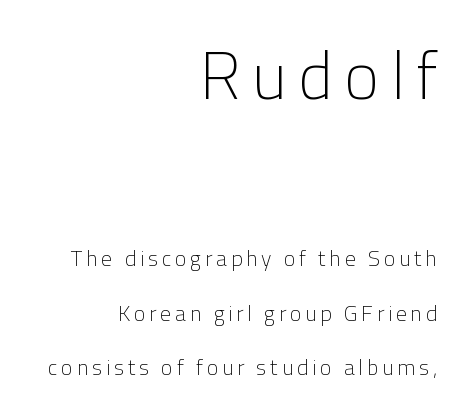
Q: Is the text bold? A: No.
Q: Is the text italic (slanted)? A: No, it is upright.
Q: Is the typeface a serif or a sans-serif typeface? A: Sans-serif.
Q: Is the text underlined? A: No.
Q: How is the paragraph aligned? A: Right-aligned.
Q: Is the spacing between lines tight, normal or loose? A: Loose.
Q: Which block of text is set in a larger size, the first (top) or the second (bottom)? A: The first (top) one.
Q: Width (condensed, normal, or wide)? A: Normal.
Q: Stroke contrast? A: Low.
Q: x-height? A: Medium.
Q: Monospaced? A: No.
